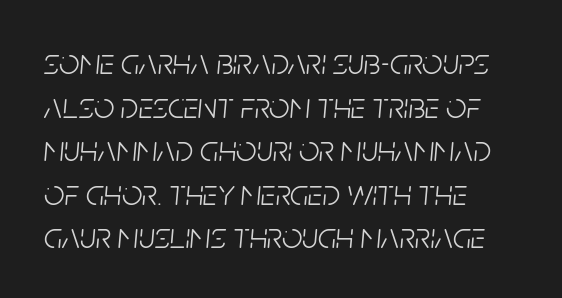
{"italic": "yes", "lean": "right", "slant_degrees": 5, "bold": "no", "weight": "light", "width": "condensed", "stroke_contrast": "low", "x_height": "large", "monospaced": "no", "underline": "no", "align": "left", "line_spacing_ratio": 1.21, "letter_spacing": "normal", "letter_spacing_em": 0.0, "glyph_px": 36}
